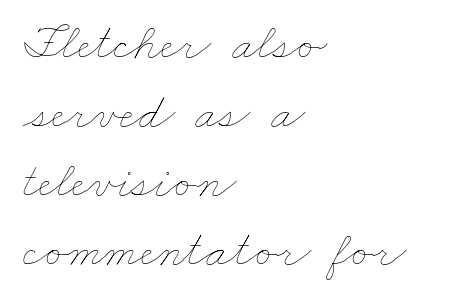
Q: Is the text bold? A: No.
Q: Is the text underlined? A: No.
Q: How is the paragraph aligned? A: Left-aligned.
Q: Is the spacing between letters normal or unusually wide? A: Normal.
Q: Is the spacing between lines tight, normal or loose? A: Normal.
Q: Width (condensed, normal, or wide)? A: Wide.
Q: Stroke contrast? A: Low.
Q: x-height? A: Small.
Q: Monospaced? A: No.
